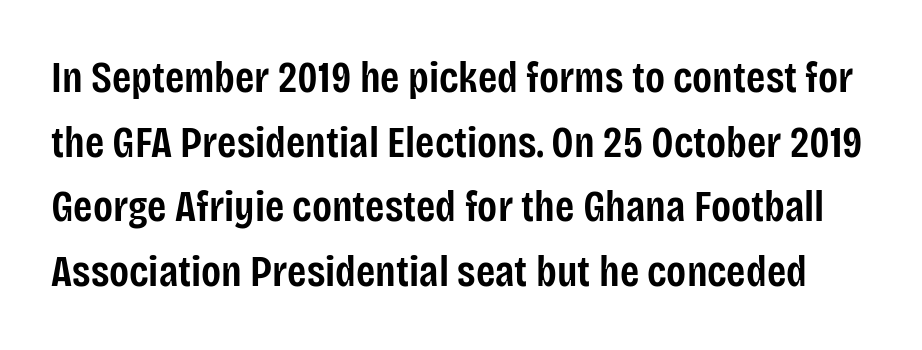
The image shows 44 px semibold, condensed sans-serif type, upright; set normal line spacing (1.47x), normal letter spacing, not underlined; low stroke contrast and a large x-height.
